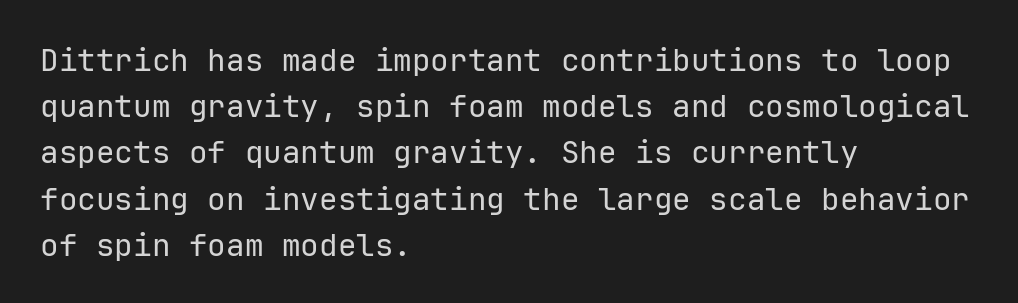
The image shows 31 px regular-weight sans-serif type, upright, monospaced; set left-aligned, normal line spacing (1.49x), normal letter spacing, not underlined; low stroke contrast and a medium x-height.
